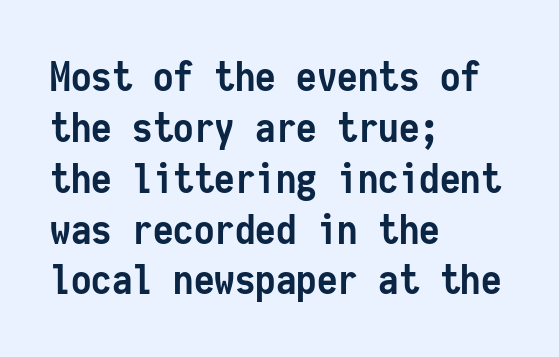
{"serif": "no", "italic": "no", "bold": "yes", "weight": "semibold", "width": "condensed", "stroke_contrast": "low", "x_height": "medium", "monospaced": "yes", "underline": "no", "align": "left", "line_spacing_ratio": 1.24, "letter_spacing": "normal", "letter_spacing_em": 0.0, "glyph_px": 41}
